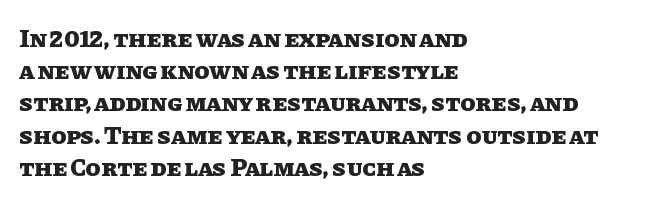
{"italic": "no", "bold": "yes", "underline": "no", "align": "left", "line_spacing": "normal", "line_spacing_ratio": 1.29, "letter_spacing": "normal", "letter_spacing_em": 0.0, "glyph_px": 25}
